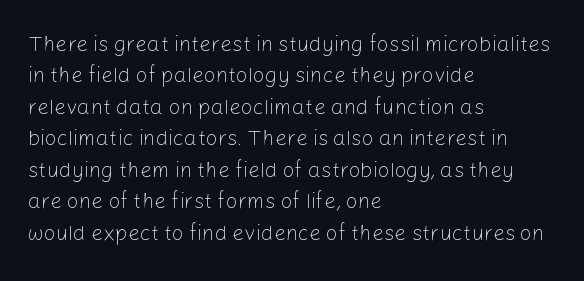
The image shows 21 px text type, upright; set left-aligned, normal line spacing (1.5x), normal letter spacing, not underlined.
